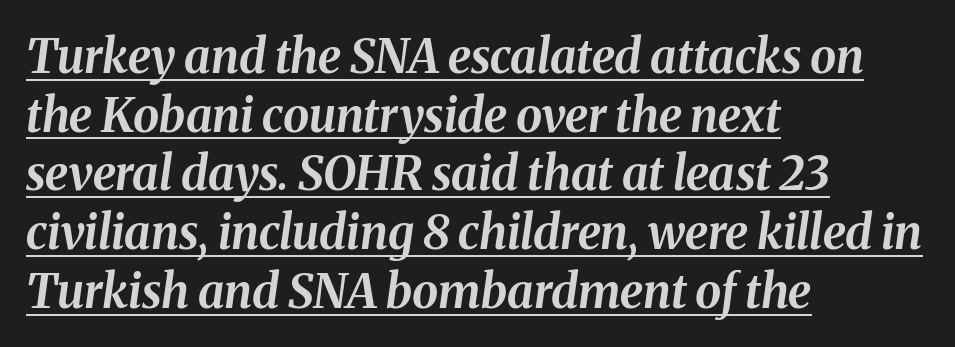
The block of text has a typical density, with ordinary space between rows. The face used here is rendered with its standard letterfit. Which margin do the lines hug? The left one — the right edge is uneven. You'd pick this weight for a headline — it's a proper bold. This sample has the flowing, uneven cadence of proportional lettering.
